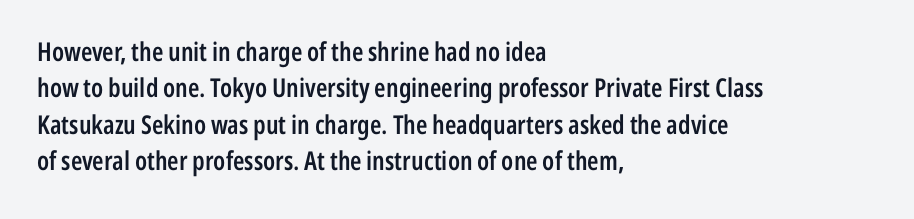
The image shows 26 px text type, upright; set left-aligned, normal line spacing (1.4x), normal letter spacing, not underlined.
